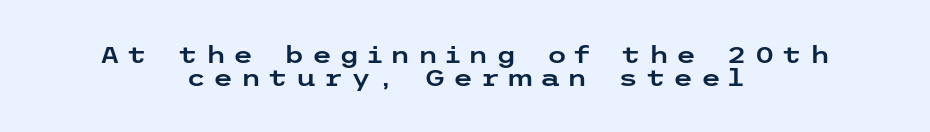
Q: Is the text italic (slanted)? A: No, it is upright.
Q: Is the text underlined? A: No.
Q: How is the paragraph aligned? A: Centered.
Q: Is the spacing between letters normal or unusually wide? A: Unusually wide.
Q: Is the spacing between lines tight, normal or loose? A: Tight.
